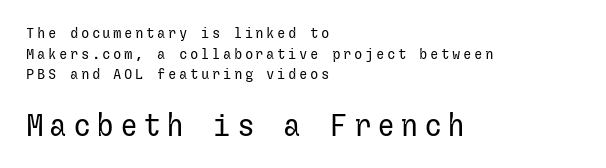
Rows of type keep a routine distance in the vertical direction. Observe the absence of serifs on each vertical stroke in this sample. Weight: regular or lighter. Size hierarchy here favors the trailing block over the leading one. A typesetter would mark this as roman, not italic.
